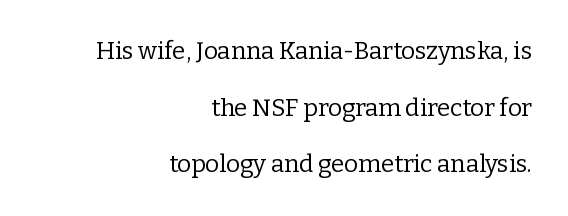
The image shows 24 px text type, upright; set right-aligned, loose line spacing (2.36x), normal letter spacing, not underlined.
